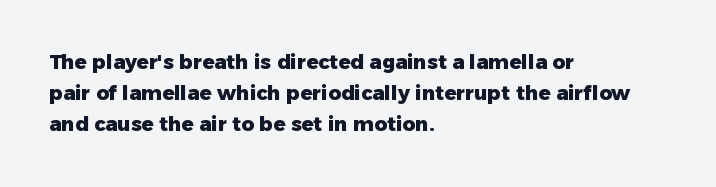
Q: Is the text bold? A: Yes.
Q: Is the text italic (slanted)? A: No, it is upright.
Q: Is the text underlined? A: No.
Q: How is the paragraph aligned? A: Left-aligned.
Q: Is the spacing between letters normal or unusually wide? A: Normal.
Q: Is the spacing between lines tight, normal or loose? A: Normal.
